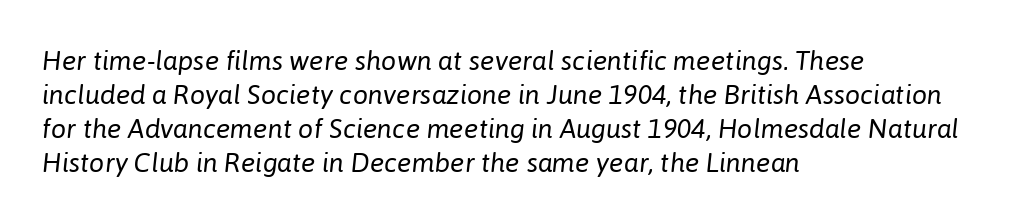
{"italic": "yes", "lean": "right", "slant_degrees": 6, "bold": "no", "underline": "no", "align": "left", "line_spacing": "normal", "line_spacing_ratio": 1.26, "letter_spacing": "normal", "letter_spacing_em": 0.0, "glyph_px": 27}
